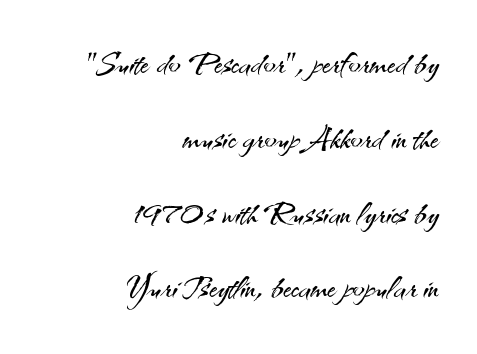
Q: Is the text bold? A: No.
Q: Is the text italic (slanted)? A: Yes.
Q: Is the typeface a serif or a sans-serif typeface? A: Sans-serif.
Q: Is the text underlined? A: No.
Q: How is the paragraph aligned? A: Right-aligned.
Q: Is the spacing between letters normal or unusually wide? A: Normal.
Q: Is the spacing between lines tight, normal or loose? A: Normal.
Q: Width (condensed, normal, or wide)? A: Normal.
Q: Stroke contrast? A: Medium.
Q: x-height? A: Small.
Q: Monospaced? A: No.
